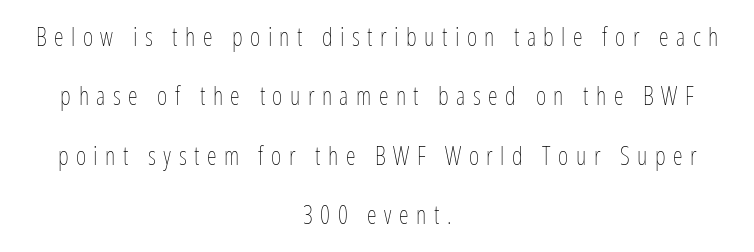
The image shows 25 px text type, upright; set centered, loose line spacing (2.38x), unusually wide letter spacing (+0.3 em), not underlined.
